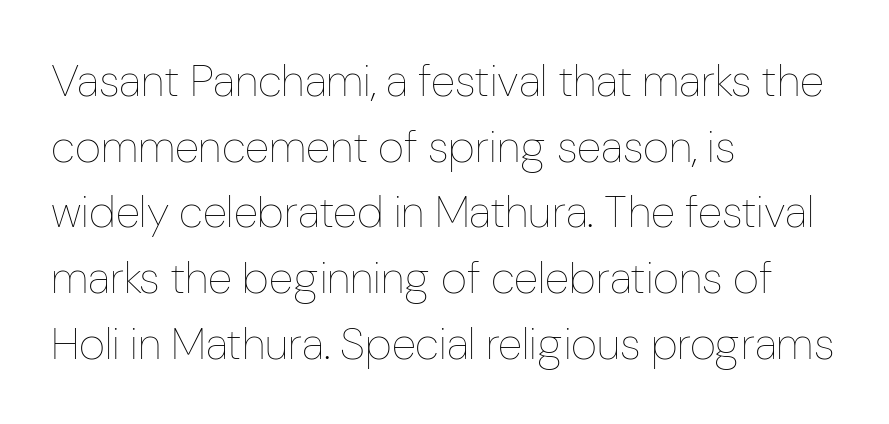
The letters advance in unequal steps, a hallmark of proportional type. This rendering uses left alignment, leaving the right contour irregular. Is there any slant? The stems are plumb. No chunkiness to these letters — they're not bold.
